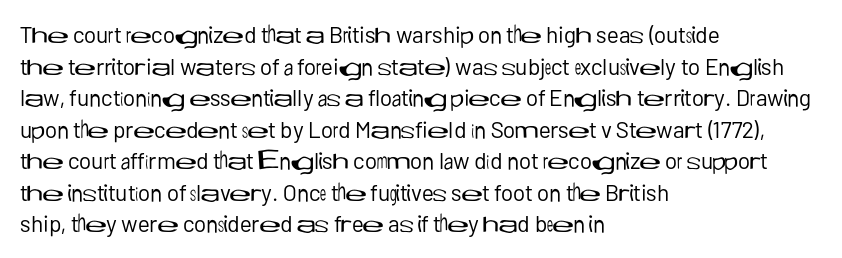
Q: Is the text bold? A: No.
Q: Is the text italic (slanted)? A: No, it is upright.
Q: Is the text underlined? A: No.
Q: How is the paragraph aligned? A: Left-aligned.
Q: Is the spacing between letters normal or unusually wide? A: Normal.
Q: Is the spacing between lines tight, normal or loose? A: Normal.
